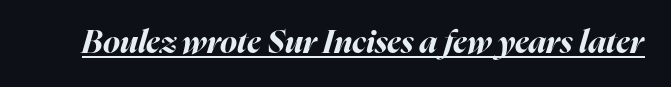
Does extra space separate the letters? No, they use regular spacing. The glyphs have the mass of a bold cut. Looks like someone drew a line under every word here. Slant detected: the letters are inclined. You could not count columns in this text — the font is proportionally spaced.
